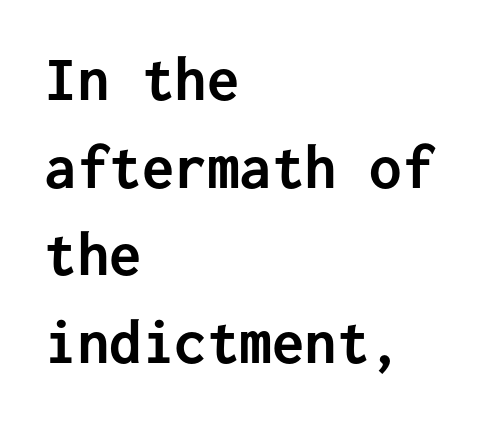
{"serif": "no", "italic": "no", "bold": "yes", "weight": "semibold", "width": "normal", "stroke_contrast": "low", "x_height": "medium", "monospaced": "yes", "underline": "no", "align": "left", "line_spacing": "normal", "line_spacing_ratio": 1.35, "letter_spacing": "normal", "letter_spacing_em": 0.0, "glyph_px": 65}
